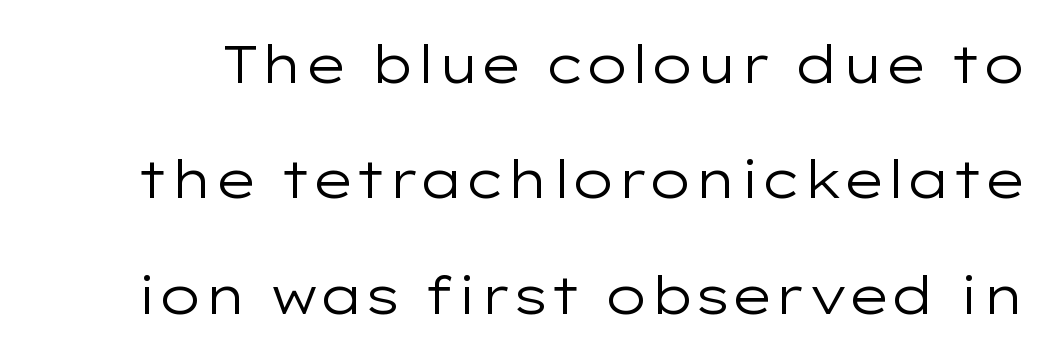
{"serif": "no", "italic": "no", "bold": "no", "weight": "regular", "width": "wide", "stroke_contrast": "low", "x_height": "medium", "monospaced": "no", "underline": "no", "line_spacing": "loose", "line_spacing_ratio": 2.22, "letter_spacing": "normal", "letter_spacing_em": 0.0, "glyph_px": 52}
